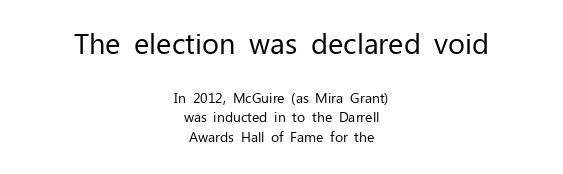
Nope, not italic — everything's standing straight. The face used here is proportionally spaced, like ordinary book or web type. The rows are spaced the way most documents space them. Top chunk: large. Bottom chunk: small.
